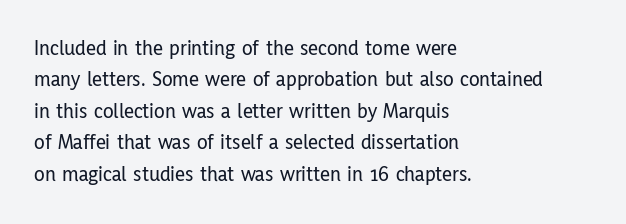
Quick note: underline off. Interline gaps are of average width in this sample. Notice how the stems are strictly vertical — no italics here. How are the letters spaced? Ordinarily, with no added tracking. The lines are quadded left.
